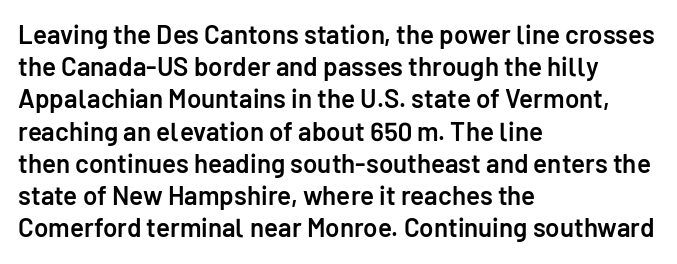
The image shows 26 px text type, upright; set left-aligned, line spacing 1.24x, normal letter spacing, not underlined.
